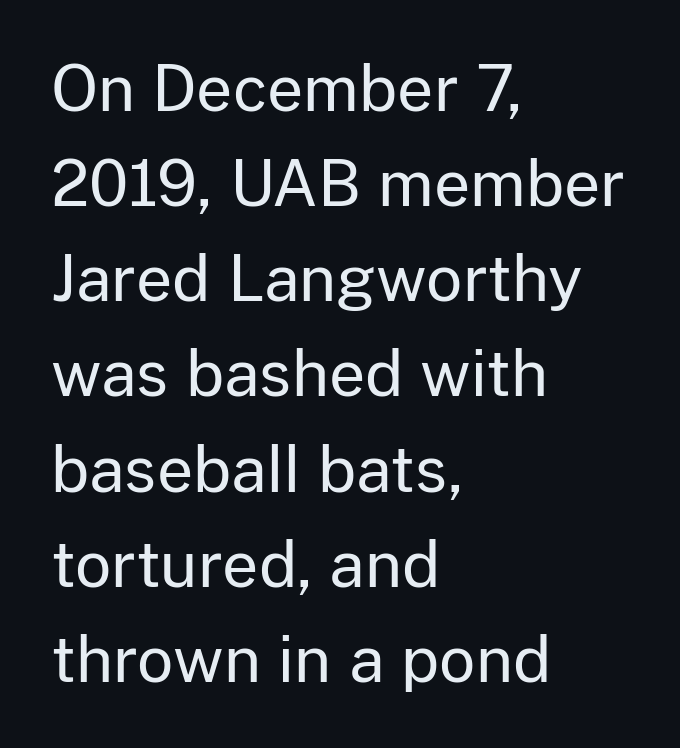
{"serif": "no", "italic": "no", "bold": "no", "weight": "regular", "width": "normal", "stroke_contrast": "low", "x_height": "medium", "monospaced": "no", "underline": "no", "align": "left", "line_spacing": "normal", "line_spacing_ratio": 1.51, "letter_spacing": "normal", "letter_spacing_em": 0.0, "glyph_px": 63}
